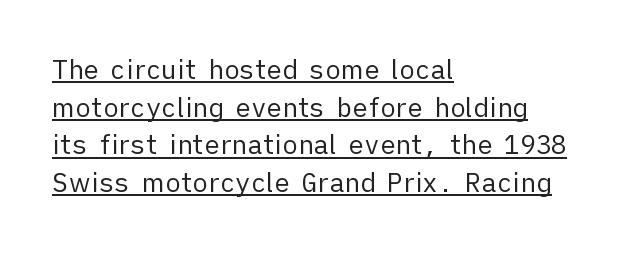
Q: Is the text bold? A: No.
Q: Is the text italic (slanted)? A: No, it is upright.
Q: Is the text underlined? A: Yes.
Q: How is the paragraph aligned? A: Left-aligned.
Q: Is the spacing between letters normal or unusually wide? A: Normal.
Q: Is the spacing between lines tight, normal or loose? A: Normal.
